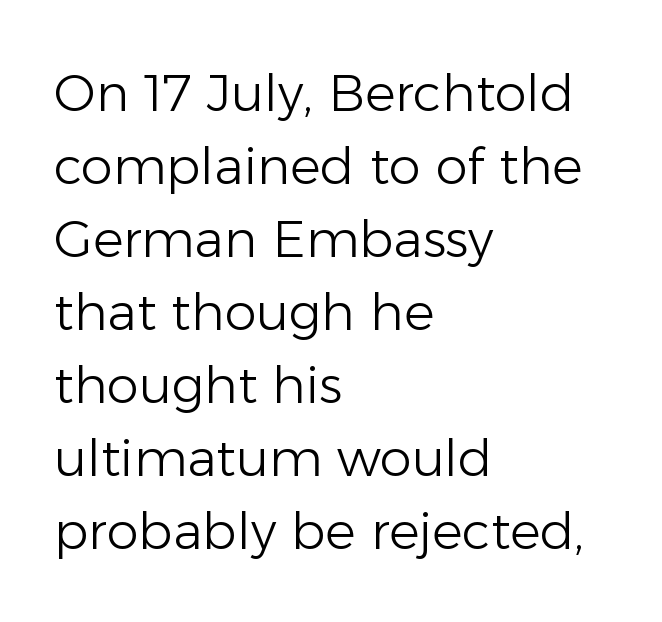
{"serif": "no", "italic": "no", "bold": "no", "weight": "light", "width": "normal", "stroke_contrast": "low", "x_height": "medium", "monospaced": "no", "underline": "no", "align": "left", "line_spacing": "normal", "line_spacing_ratio": 1.43, "letter_spacing": "normal", "letter_spacing_em": 0.0, "glyph_px": 51}
